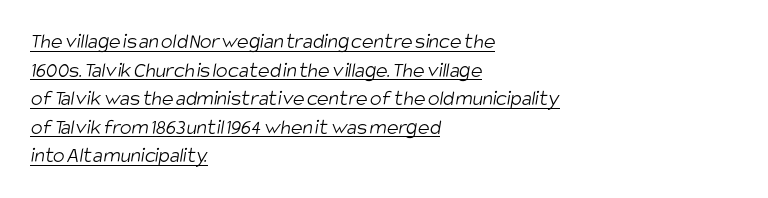
The image shows 22 px text type; set left-aligned, normal line spacing (1.3x), normal letter spacing, underlined.
